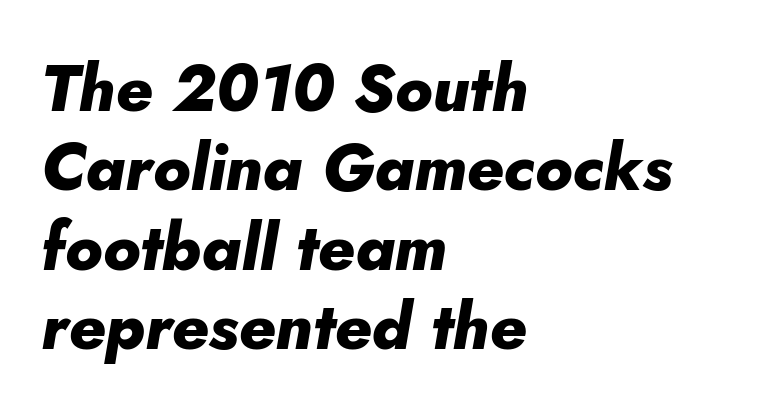
{"italic": "yes", "lean": "right", "slant_degrees": 10, "bold": "yes", "weight": "heavy", "width": "normal", "stroke_contrast": "low", "x_height": "small", "monospaced": "no", "underline": "no", "align": "left", "line_spacing_ratio": 1.22, "letter_spacing": "normal", "letter_spacing_em": 0.0, "glyph_px": 65}
